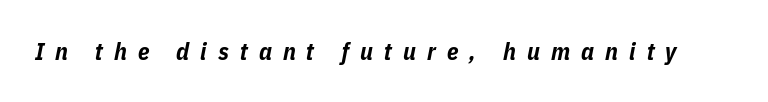
{"italic": "yes", "lean": "right", "slant_degrees": 11, "bold": "yes", "underline": "no", "letter_spacing": "wide", "letter_spacing_em": 0.46, "glyph_px": 24}
